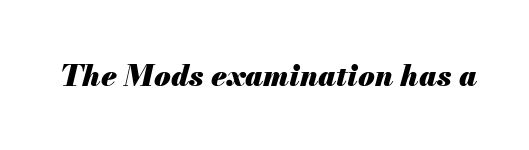
Nothing unusual about the tracking: characters are spaced as the font intends. The strokes are fattened all the way to bold. The passage shown is typed in a proportional face where columns would drift. The baseline area is clear.
